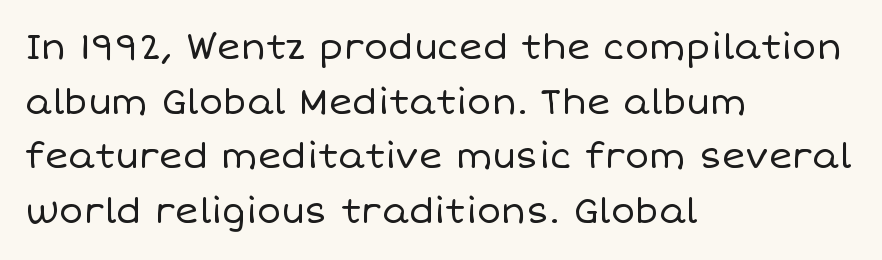
Q: Is the text bold? A: No.
Q: Is the text italic (slanted)? A: No, it is upright.
Q: Is the text underlined? A: No.
Q: How is the paragraph aligned? A: Left-aligned.
Q: Is the spacing between letters normal or unusually wide? A: Normal.
Q: Is the spacing between lines tight, normal or loose? A: Normal.
Q: Width (condensed, normal, or wide)? A: Normal.
Q: Stroke contrast? A: Low.
Q: x-height? A: Large.
Q: Monospaced? A: No.
